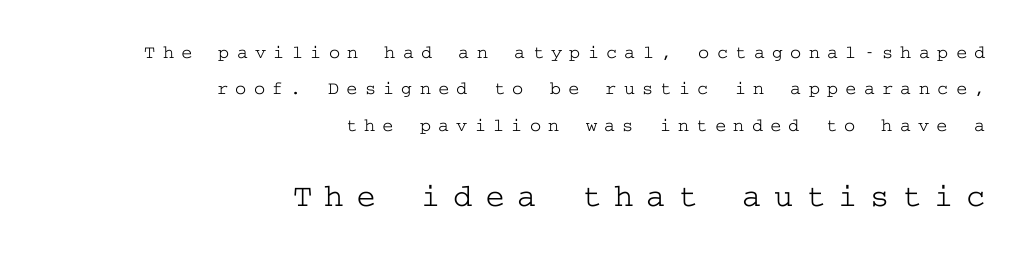
{"serif": "yes", "italic": "no", "width": "wide", "stroke_contrast": "low", "x_height": "medium", "underline": "no", "align": "right", "line_spacing": "loose", "line_spacing_ratio": 1.91, "letter_spacing": "wide", "letter_spacing_em": 0.38, "larger_block": "second", "size_ratio": 1.74, "glyph_px": 33}
